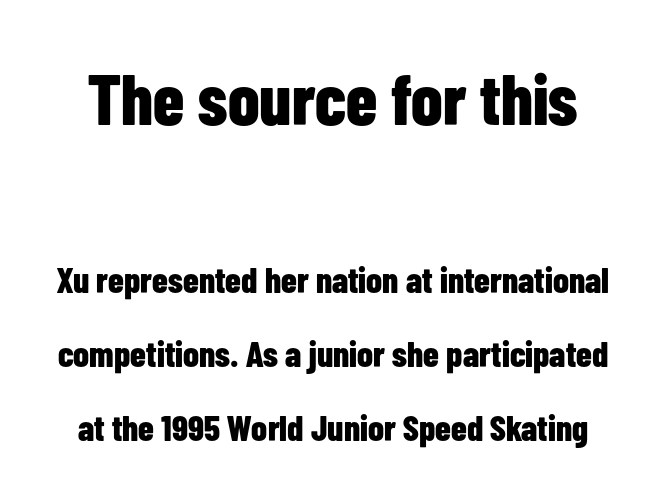
The image shows 71 px bold, condensed sans-serif type, upright; set loose line spacing (2.06x), normal letter spacing, not underlined; the first (top) block is 1.97x larger; low stroke contrast and a medium x-height.
